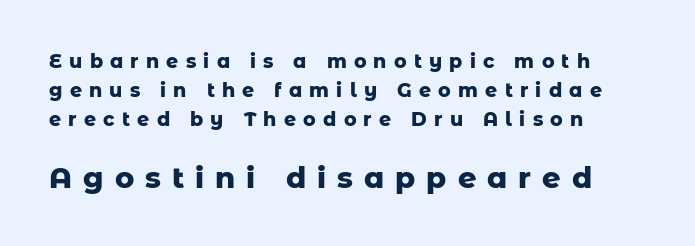
{"serif": "no", "italic": "no", "bold": "yes", "weight": "heavy", "width": "normal", "stroke_contrast": "low", "x_height": "medium", "monospaced": "no", "underline": "no", "align": "left", "line_spacing": "normal", "line_spacing_ratio": 1.53, "letter_spacing": "wide", "letter_spacing_em": 0.38, "larger_block": "second", "size_ratio": 1.53, "glyph_px": 29}
